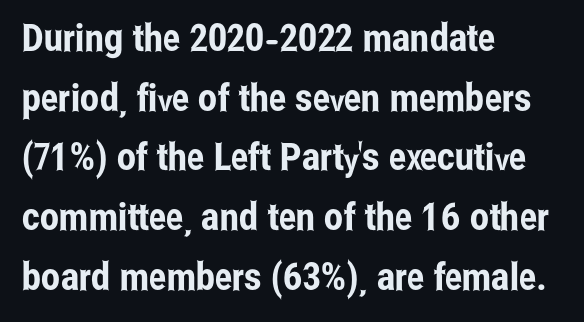
The image shows 38 px condensed sans-serif type, upright; set left-aligned, normal line spacing (1.57x), normal letter spacing, not underlined; low stroke contrast and a medium x-height.
